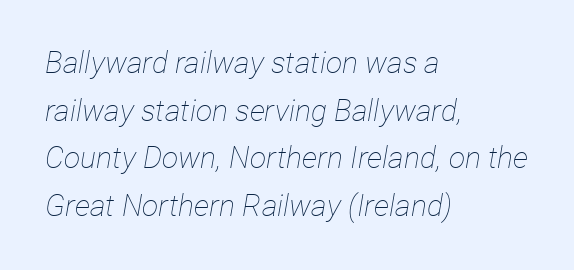
If you drew a line through each stem, it would be angled. The ragged edge is on the right, which tells us the setting is flush left. Do the characters align in a grid? No, the font is proportional. Underlining? Definitely not there. Is the letter spacing exaggerated? No — it looks like the ordinary default. The designer left line spacing at the default.
